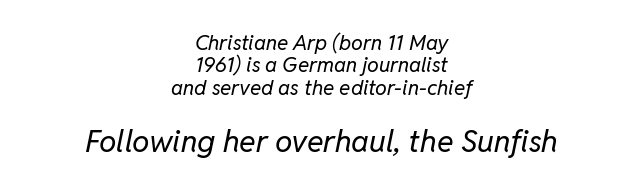
{"italic": "yes", "lean": "right", "slant_degrees": 11, "bold": "no", "weight": "regular", "width": "normal", "stroke_contrast": "low", "x_height": "medium", "monospaced": "no", "underline": "no", "align": "center", "line_spacing": "tight", "line_spacing_ratio": 1.06, "letter_spacing": "normal", "letter_spacing_em": 0.0, "larger_block": "second", "size_ratio": 1.48, "glyph_px": 31}
